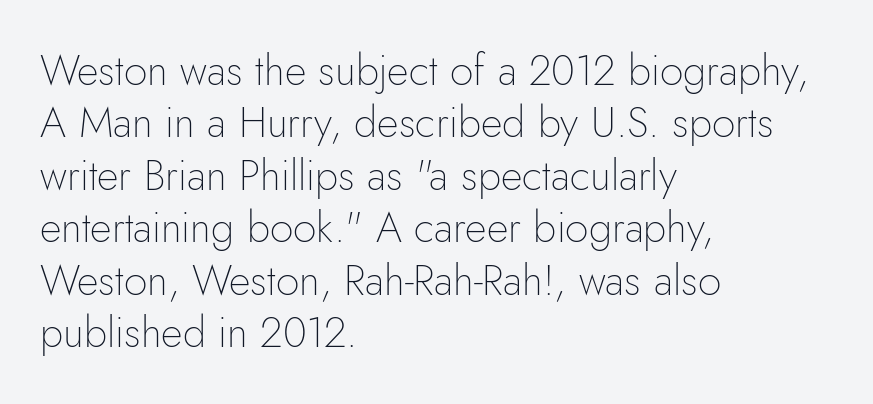
The image shows 42 px thin sans-serif type, upright; set left-aligned, normal line spacing (1.25x), normal letter spacing, not underlined; low stroke contrast and a small x-height.
